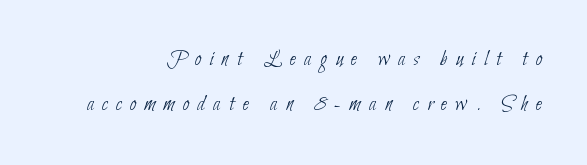
Q: Is the text bold? A: No.
Q: Is the text underlined? A: No.
Q: How is the paragraph aligned? A: Right-aligned.
Q: Is the spacing between letters normal or unusually wide? A: Unusually wide.
Q: Is the spacing between lines tight, normal or loose? A: Loose.
